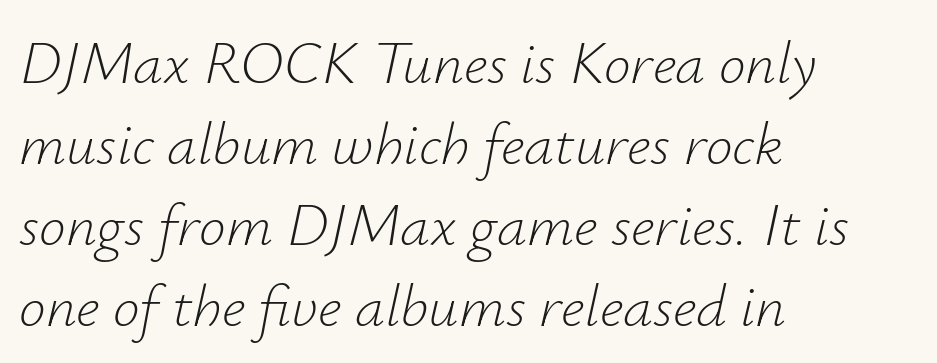
The image shows 60 px light type, italic (leaning right); set left-aligned, normal line spacing (1.35x), normal letter spacing, not underlined; low stroke contrast and a small x-height.
